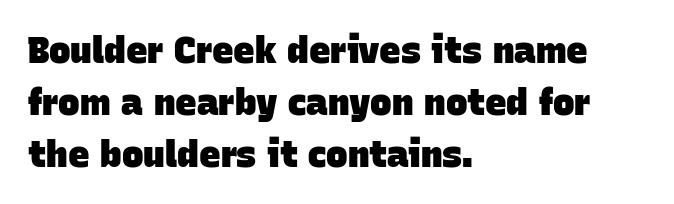
The image shows 36 px heavy sans-serif type; set left-aligned, normal line spacing (1.44x), normal letter spacing, not underlined; low stroke contrast and a large x-height.
